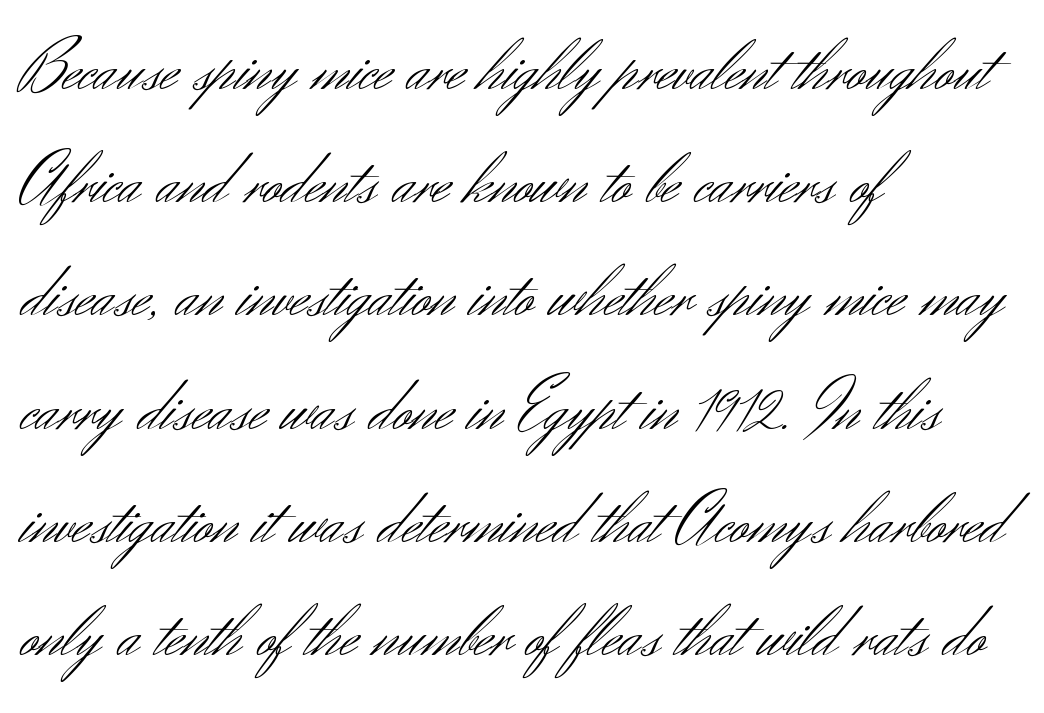
The image shows 74 px light sans-serif type; set left-aligned, normal line spacing (1.53x), normal letter spacing, not underlined; medium stroke contrast and a small x-height.
